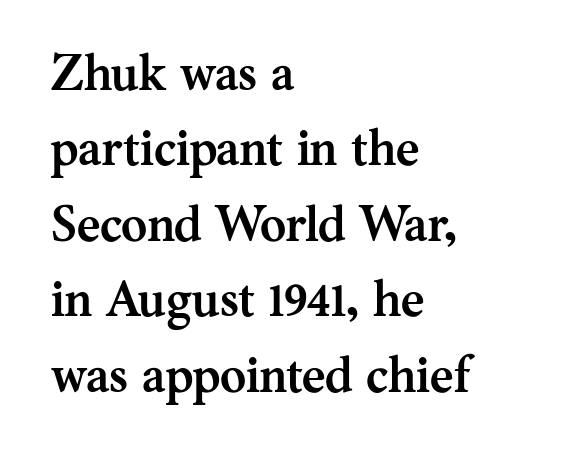
The image shows 50 px semibold serif type, upright; set left-aligned, normal line spacing (1.51x), normal letter spacing, not underlined; medium stroke contrast and a medium x-height.
